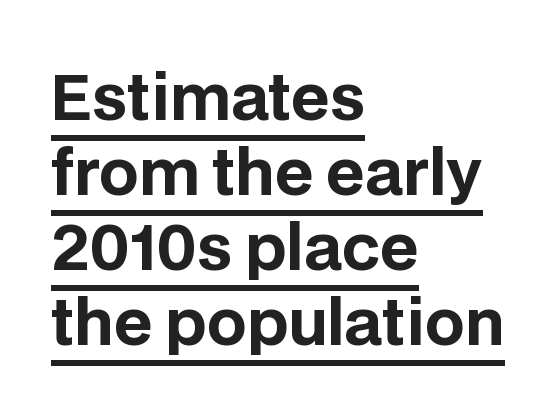
{"serif": "no", "italic": "no", "bold": "yes", "weight": "bold", "width": "normal", "stroke_contrast": "low", "x_height": "large", "monospaced": "no", "underline": "yes", "align": "left", "line_spacing_ratio": 1.21, "letter_spacing": "normal", "letter_spacing_em": 0.0, "glyph_px": 62}
